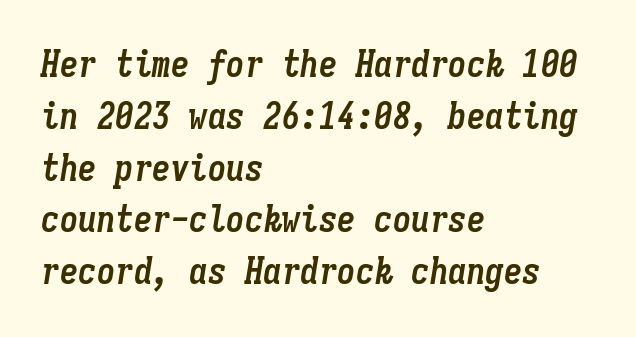
The font's italic variant was chosen for this text. Descender tails drop into unmarked territory. The block of text has a typical density, with ordinary space between rows. How are the letters spaced? Ordinarily, with no added tracking. These words are printed bold, with thick strokes throughout. The rendering anchors every line to the left-hand side.
